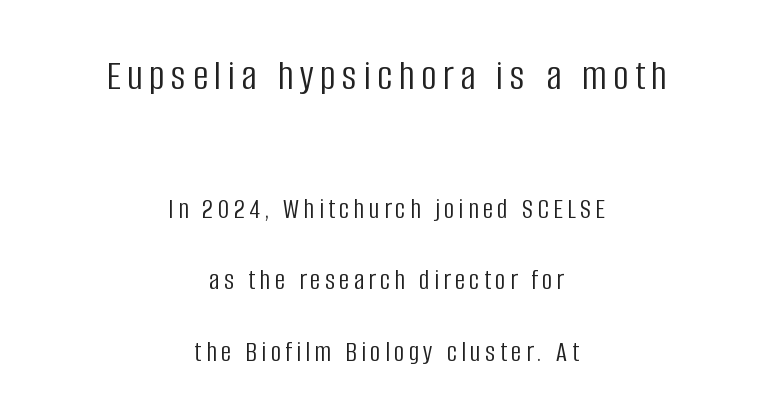
The image shows 43 px light, condensed sans-serif type, upright; set centered, loose line spacing (2.47x), not underlined; the first (top) block is 1.48x larger; low stroke contrast and a large x-height.
